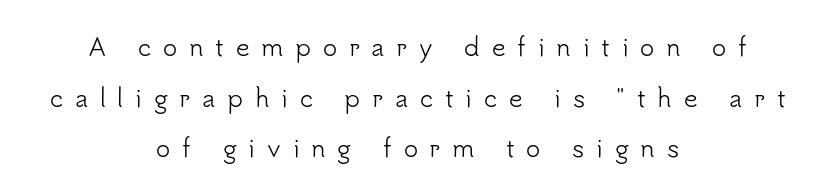
{"italic": "no", "bold": "no", "underline": "no", "align": "center", "line_spacing": "loose", "line_spacing_ratio": 2.11, "letter_spacing": "wide", "letter_spacing_em": 0.49, "glyph_px": 24}
